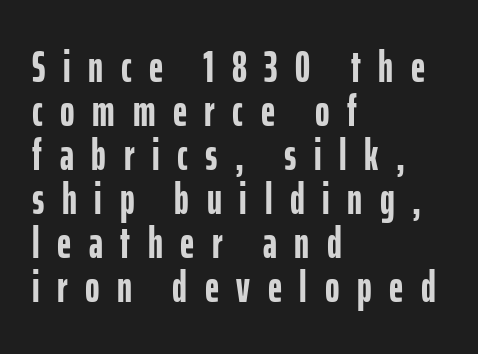
{"serif": "no", "italic": "no", "bold": "yes", "weight": "semibold", "width": "condensed", "stroke_contrast": "low", "x_height": "medium", "monospaced": "no", "underline": "no", "align": "left", "line_spacing": "tight", "line_spacing_ratio": 1.0, "letter_spacing": "wide", "letter_spacing_em": 0.4, "glyph_px": 44}
